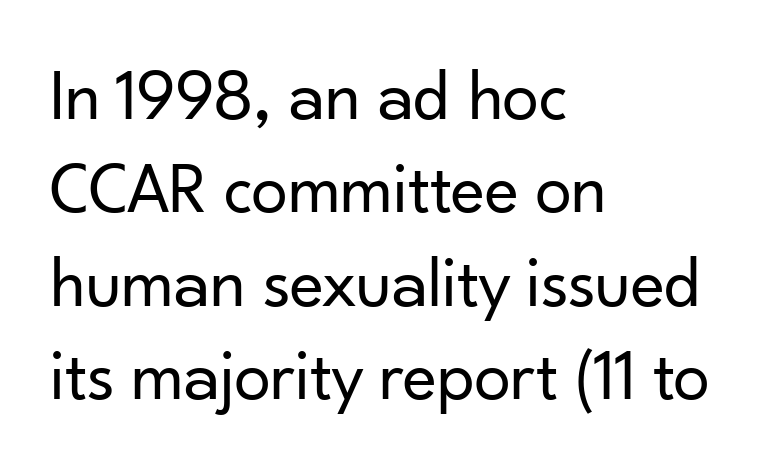
The image shows 73 px regular-weight sans-serif type, upright; set left-aligned, normal line spacing (1.28x), normal letter spacing, not underlined; low stroke contrast and a small x-height.
